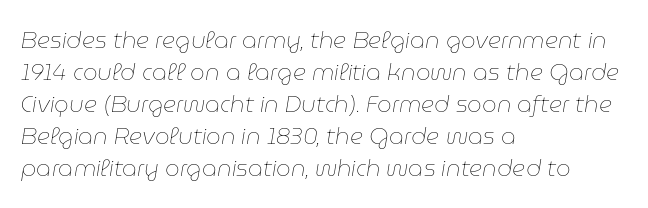
{"italic": "yes", "lean": "right", "slant_degrees": 9, "bold": "no", "underline": "no", "align": "left", "line_spacing": "normal", "line_spacing_ratio": 1.39, "letter_spacing": "normal", "letter_spacing_em": 0.0, "glyph_px": 23}
